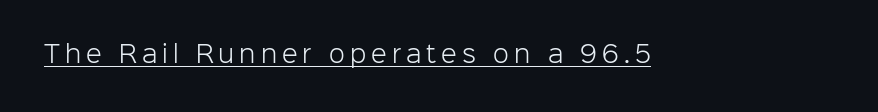
{"italic": "no", "bold": "no", "underline": "yes", "letter_spacing": "wide", "letter_spacing_em": 0.22, "glyph_px": 23}
